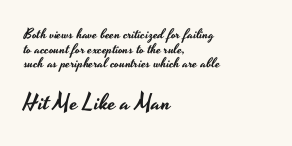
The image shows 23 px text type; set left-aligned, tight line spacing (1.05x), normal letter spacing, not underlined; the second (bottom) block is 1.64x larger.
